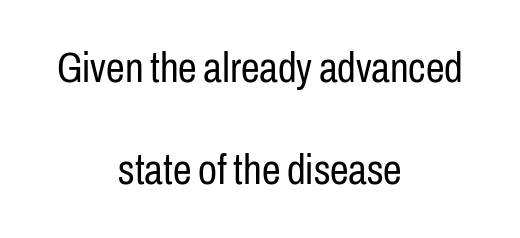
Q: Is the text bold? A: No.
Q: Is the text italic (slanted)? A: No, it is upright.
Q: Is the typeface a serif or a sans-serif typeface? A: Sans-serif.
Q: Is the text underlined? A: No.
Q: How is the paragraph aligned? A: Centered.
Q: Is the spacing between letters normal or unusually wide? A: Normal.
Q: Is the spacing between lines tight, normal or loose? A: Loose.
Q: Width (condensed, normal, or wide)? A: Condensed.
Q: Stroke contrast? A: Low.
Q: x-height? A: Medium.
Q: Monospaced? A: No.
